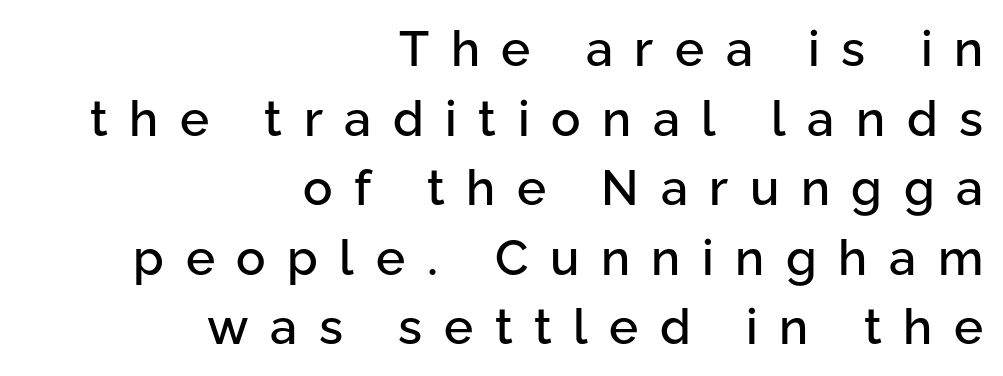
{"serif": "no", "italic": "no", "width": "normal", "stroke_contrast": "low", "x_height": "medium", "monospaced": "no", "underline": "no", "align": "right", "line_spacing": "normal", "line_spacing_ratio": 1.42, "letter_spacing": "wide", "letter_spacing_em": 0.44, "glyph_px": 49}
